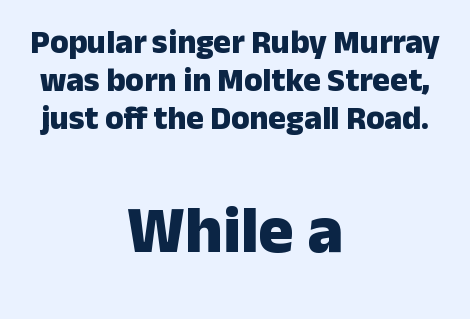
{"serif": "no", "italic": "no", "bold": "yes", "weight": "heavy", "width": "normal", "stroke_contrast": "low", "x_height": "medium", "monospaced": "no", "underline": "no", "align": "center", "line_spacing": "tight", "line_spacing_ratio": 1.15, "letter_spacing": "normal", "letter_spacing_em": 0.0, "larger_block": "second", "size_ratio": 2.0, "glyph_px": 66}
